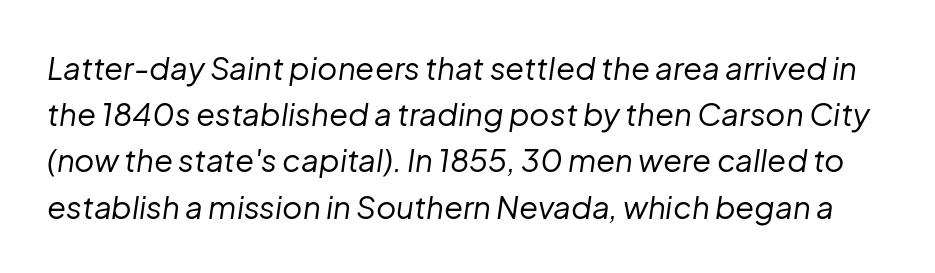
{"italic": "yes", "lean": "right", "slant_degrees": 8, "bold": "no", "weight": "regular", "width": "normal", "stroke_contrast": "low", "x_height": "medium", "monospaced": "no", "underline": "no", "line_spacing": "normal", "line_spacing_ratio": 1.49, "letter_spacing": "normal", "letter_spacing_em": 0.0, "glyph_px": 31}
